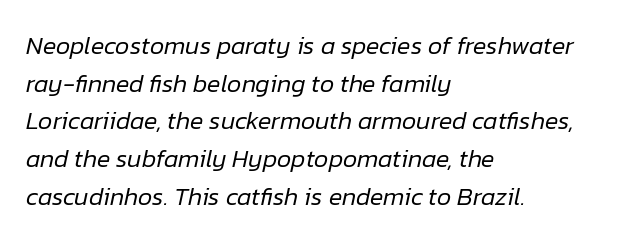
{"italic": "yes", "lean": "right", "slant_degrees": 12, "bold": "no", "underline": "no", "align": "left", "line_spacing": "normal", "line_spacing_ratio": 1.51, "letter_spacing": "normal", "letter_spacing_em": 0.0, "glyph_px": 25}
